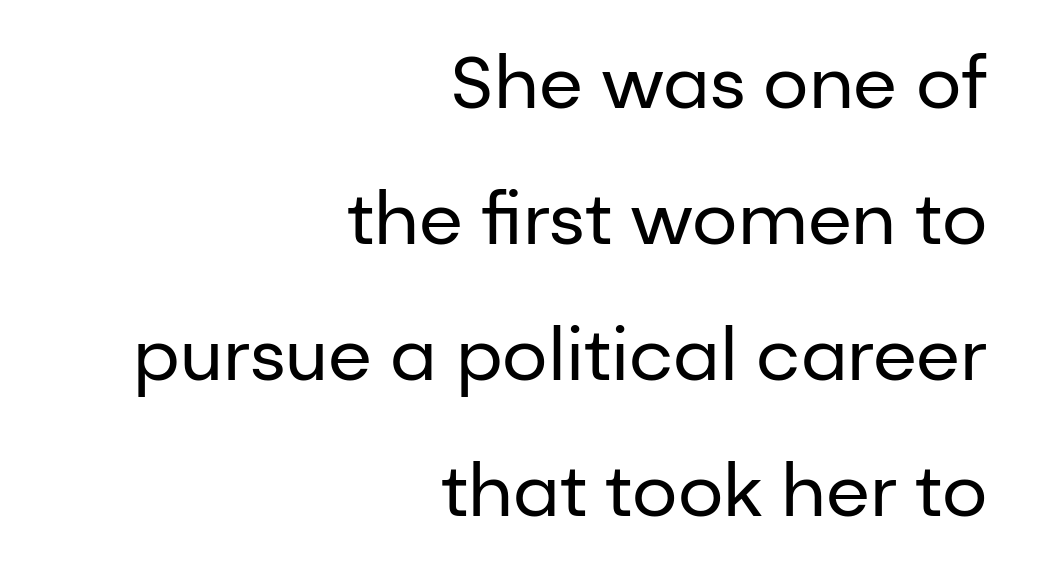
Italic? Not at all — the glyphs are vertical. Note the varied advance widths — an 'i' is clearly narrower than an 'm'. Casual observation: everything's shoved over to the right. Stems here are at most as thick as an everyday book face.
